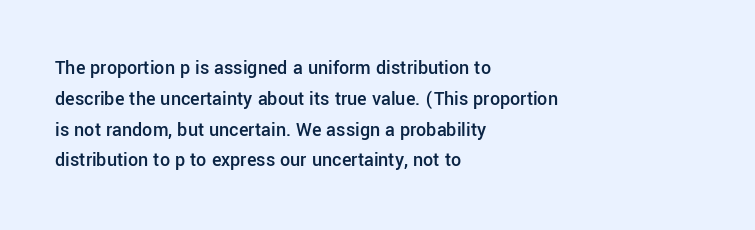
Strokes here are thickened, but only to semibold level. Successive baselines arrive at the customary interval. The axis of the letterforms is exactly vertical. Anything drawn beneath the words? Only blank space. Which margin do the lines hug? The left one — the right edge is uneven. This rendering leaves character spacing at its baseline value.
